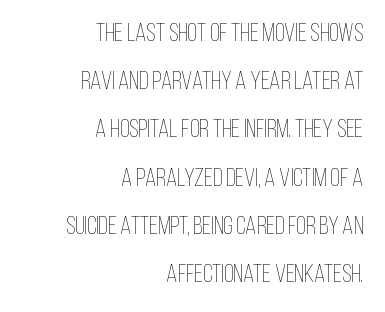
The image shows 25 px text type, upright; set right-aligned, loose line spacing (1.93x), normal letter spacing, not underlined.
